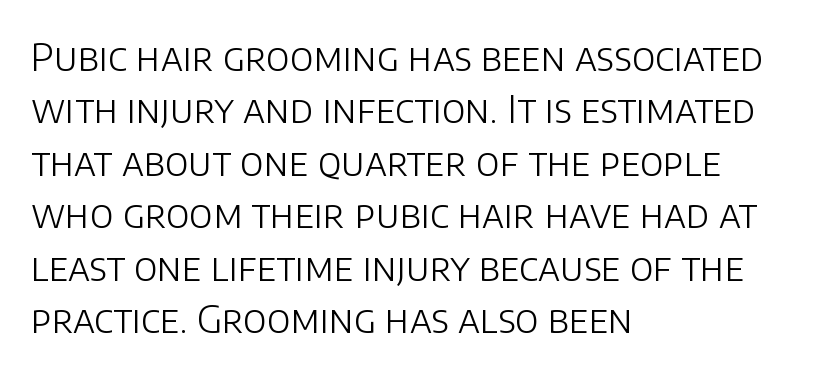
{"serif": "no", "italic": "no", "bold": "no", "weight": "light", "width": "normal", "stroke_contrast": "low", "x_height": "large", "monospaced": "no", "underline": "no", "align": "left", "line_spacing": "normal", "line_spacing_ratio": 1.38, "letter_spacing": "normal", "letter_spacing_em": 0.0, "glyph_px": 38}
